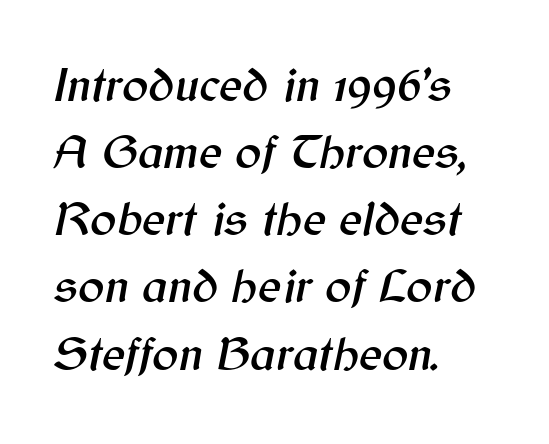
Honestly, the row spacing looks completely unremarkable. Each letter keeps its own natural width here, so spacing adapts to shape. The gap between lines stays unmarked. Does the copy run flush right? No — it runs flush left. How are the letters spaced? Ordinarily, with no added tracking.
